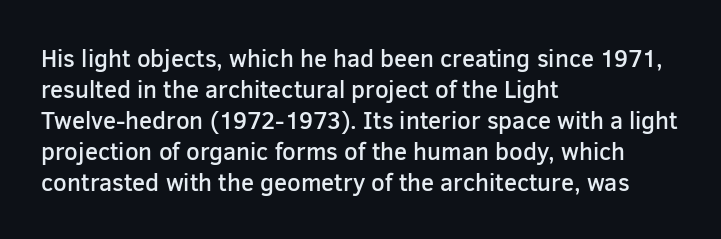
Q: Is the text bold? A: Semi-bold.
Q: Is the text italic (slanted)? A: No, it is upright.
Q: Is the text underlined? A: No.
Q: How is the paragraph aligned? A: Left-aligned.
Q: Is the spacing between letters normal or unusually wide? A: Normal.
Q: Is the spacing between lines tight, normal or loose? A: Normal.
